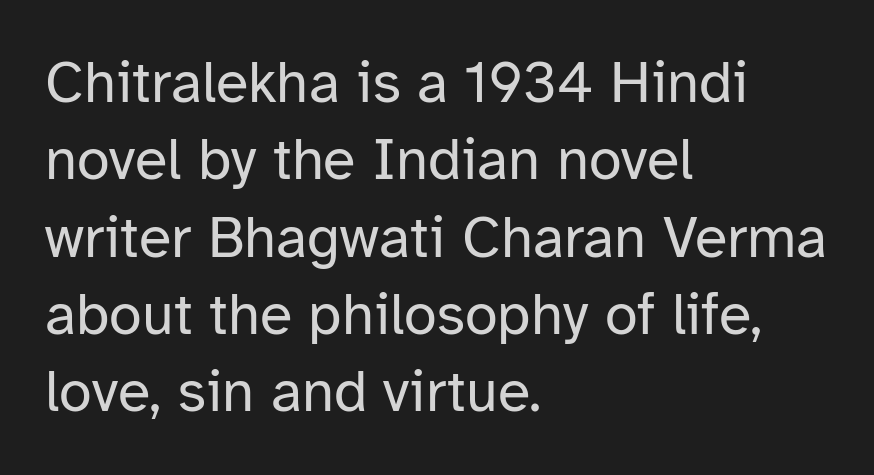
{"serif": "no", "italic": "no", "bold": "no", "weight": "regular", "width": "normal", "stroke_contrast": "low", "x_height": "medium", "monospaced": "no", "underline": "no", "align": "left", "line_spacing": "normal", "line_spacing_ratio": 1.31, "letter_spacing": "normal", "letter_spacing_em": 0.0, "glyph_px": 59}
